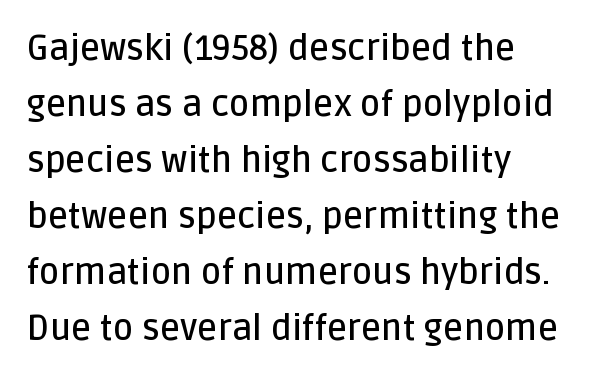
{"serif": "no", "italic": "no", "bold": "semi", "weight": "semibold", "width": "normal", "stroke_contrast": "low", "x_height": "large", "monospaced": "no", "underline": "no", "align": "left", "line_spacing": "normal", "line_spacing_ratio": 1.6, "letter_spacing": "normal", "letter_spacing_em": 0.0, "glyph_px": 35}
